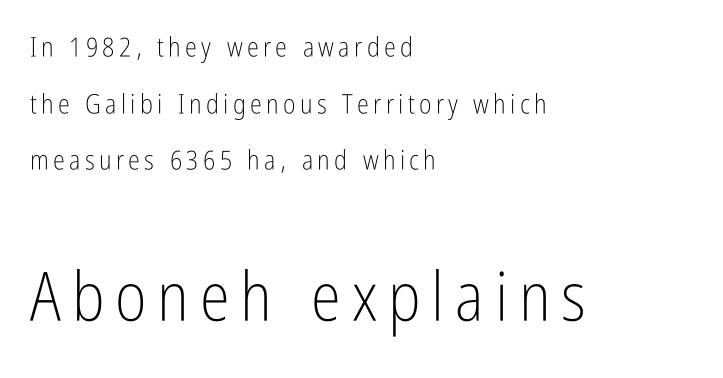
Q: Is the text bold? A: No.
Q: Is the text italic (slanted)? A: No, it is upright.
Q: Is the typeface a serif or a sans-serif typeface? A: Sans-serif.
Q: Is the text underlined? A: No.
Q: How is the paragraph aligned? A: Left-aligned.
Q: Is the spacing between lines tight, normal or loose? A: Loose.
Q: Which block of text is set in a larger size, the first (top) or the second (bottom)? A: The second (bottom) one.
Q: Width (condensed, normal, or wide)? A: Condensed.
Q: Stroke contrast? A: Low.
Q: x-height? A: Medium.
Q: Monospaced? A: No.
